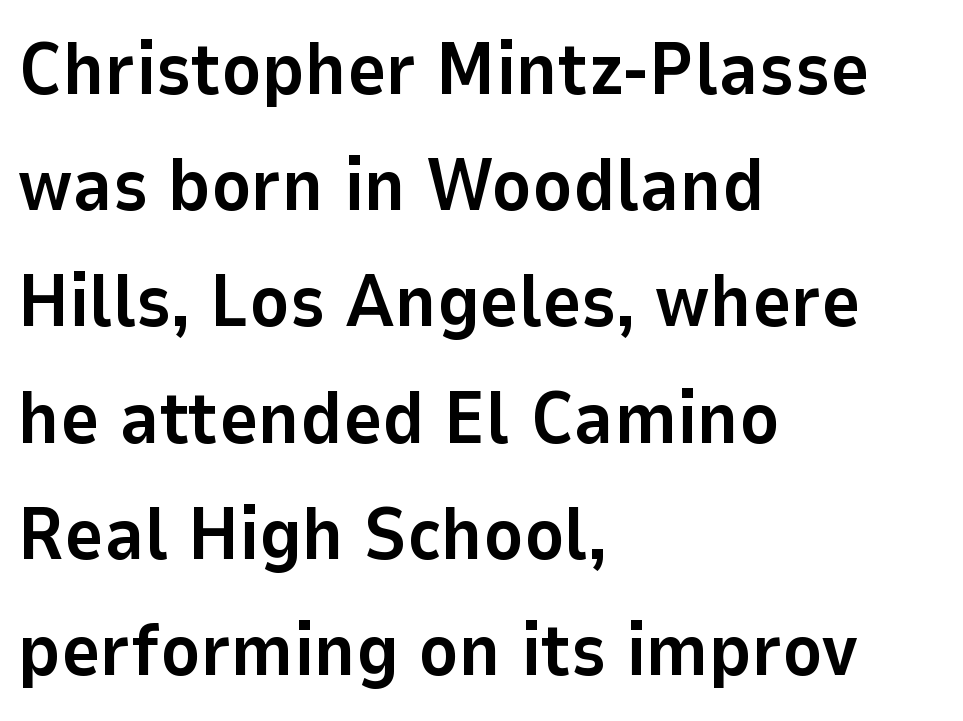
{"serif": "no", "italic": "no", "bold": "yes", "weight": "bold", "width": "normal", "stroke_contrast": "low", "x_height": "medium", "monospaced": "no", "underline": "no", "align": "left", "line_spacing": "normal", "line_spacing_ratio": 1.55, "letter_spacing": "normal", "letter_spacing_em": 0.0, "glyph_px": 75}
